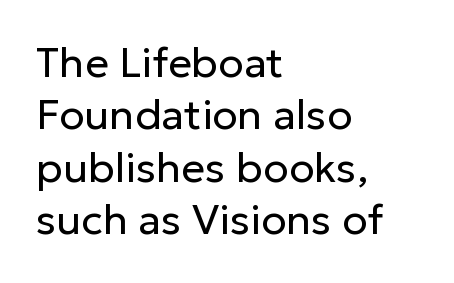
Unmarked baselines from the first word to the last. The face used here is proportionally spaced, like ordinary book or web type. Whoever set this chose a conventional vertical rhythm. Nothing unusual about the tracking: characters are spaced as the font intends. Ordinary non-slanted type is in use. Look at the bottom of the vertical strokes: they stop flat, with no serifs.
